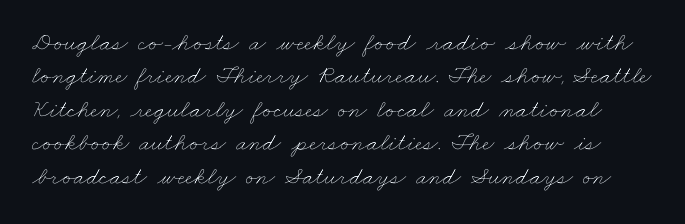
The image shows 25 px text type; set normal line spacing (1.34x), normal letter spacing, not underlined.
